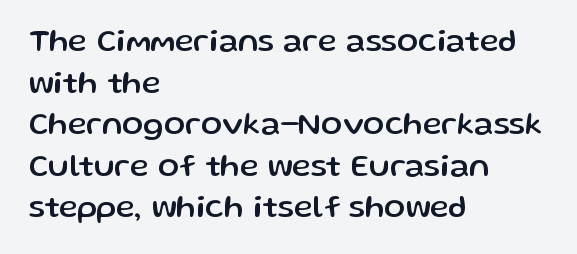
These lines were composed using upright roman letters. The horizontal fit of the characters is conventional and even. The rows are spaced the way most documents space them. Rule under the text: the space is simply empty. This sample has the flowing, uneven cadence of proportional lettering.
